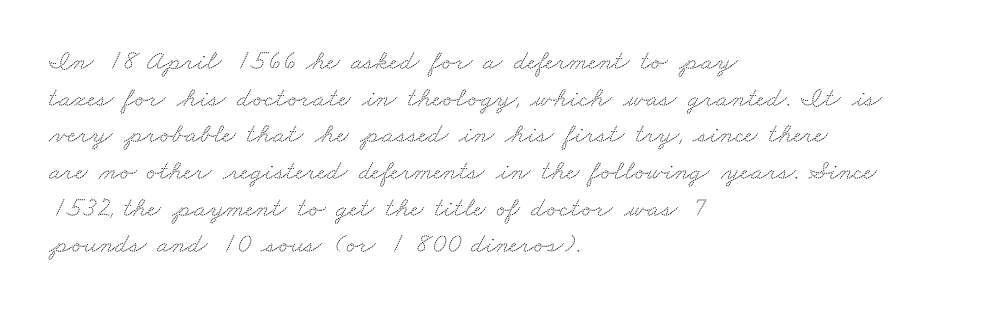
The characters display serif detailing at their extremities. Notice how the passage keeps a crisp vertical edge on the left only. The letterforms sit shoulder to shoulder at normal distance. Character widths vary here, with narrow letters taking less room than wide ones. Descender tails drop into unmarked territory. Horizontal bands of white between lines are of average thickness.
